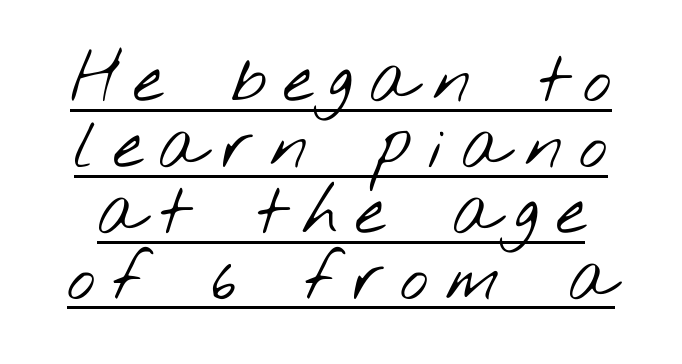
The image shows 68 px light, wide sans-serif type; set tight line spacing (0.97x), unusually wide letter spacing (+0.24 em), underlined; low stroke contrast and a small x-height.
